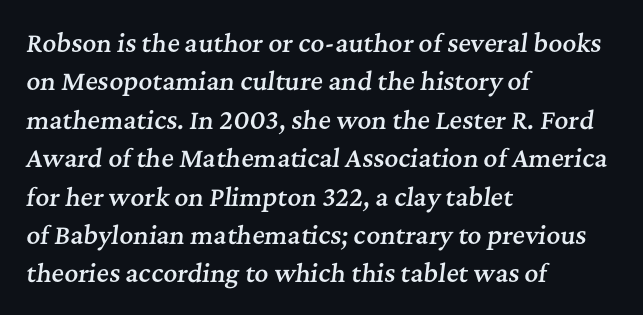
Summary of weight: moderately heavy, a semibold. Reading down the column, the eye jumps a familiar distance to each next line. Which margin do the lines hug? The left one — the right edge is uneven. Underline: absent. Look at the tracking — it's just the regular setting, nothing added.
